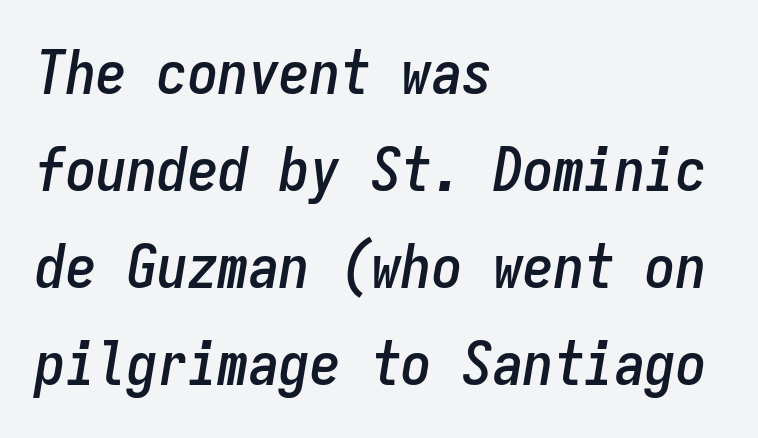
Spacing verdict: monospaced, one width for all characters. The typography opts for an oblique posture over an upright one. Horizontally, the lines are justified to the leading edge only. Clear beneath every line of the passage. Nobody touched the tracking dial on this one. Compared with typical paragraphs, the rows here are spaced about the same.
